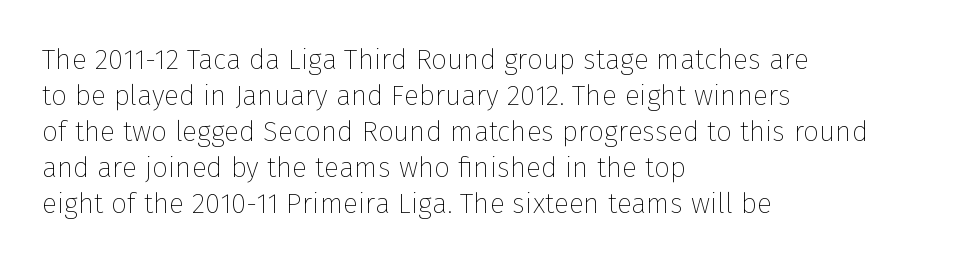
The passage shown is not underscored anywhere. The lines are quadded left. This is sans-serif lettering, the kind often seen on screens and signage. The passage shown is typed in a proportional face where columns would drift. The lettering stays uniformly vertical, giving the passage a roman look. In terms of letterspacing, this is plain default setting.
